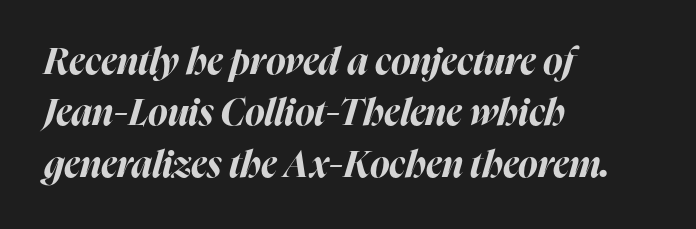
Q: Is the text bold? A: Yes.
Q: Is the text italic (slanted)? A: Yes, it leans right by about 16 degrees.
Q: Is the text underlined? A: No.
Q: How is the paragraph aligned? A: Left-aligned.
Q: Is the spacing between letters normal or unusually wide? A: Normal.
Q: Is the spacing between lines tight, normal or loose? A: Normal.
Q: Width (condensed, normal, or wide)? A: Normal.
Q: Stroke contrast? A: High.
Q: x-height? A: Medium.
Q: Monospaced? A: No.
